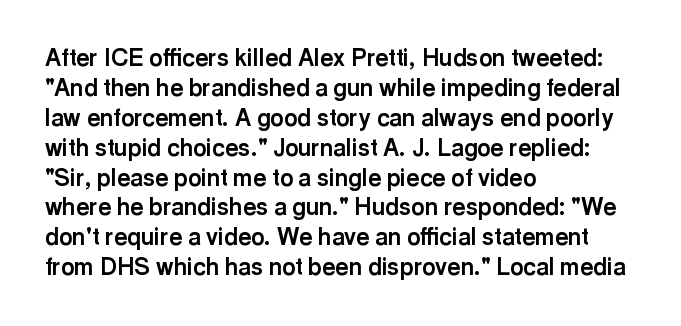
Q: Is the text bold? A: Yes.
Q: Is the text italic (slanted)? A: No, it is upright.
Q: Is the text underlined? A: No.
Q: How is the paragraph aligned? A: Left-aligned.
Q: Is the spacing between letters normal or unusually wide? A: Normal.
Q: Is the spacing between lines tight, normal or loose? A: Normal.
